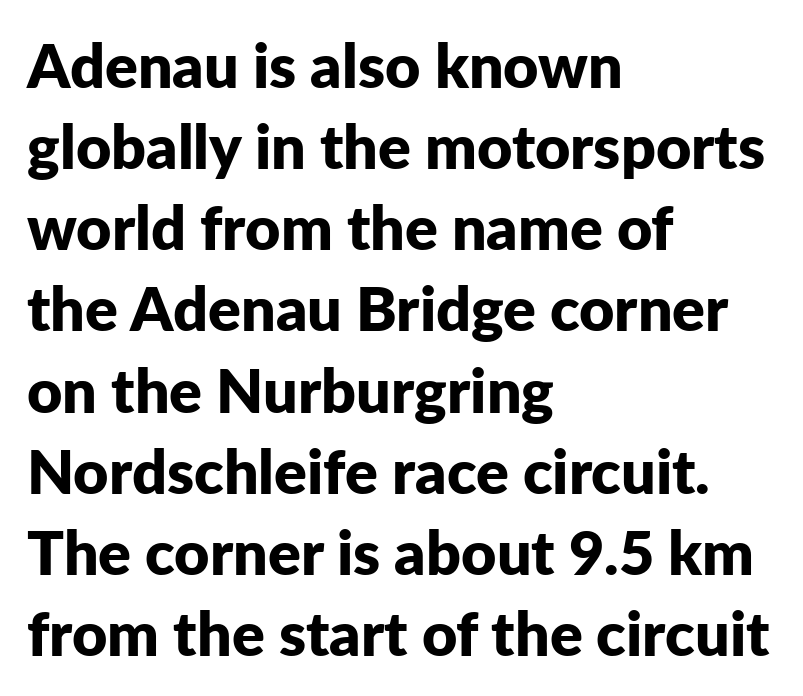
{"serif": "no", "italic": "no", "bold": "yes", "weight": "bold", "width": "normal", "stroke_contrast": "low", "x_height": "medium", "monospaced": "no", "underline": "no", "align": "left", "line_spacing": "normal", "line_spacing_ratio": 1.33, "letter_spacing": "normal", "letter_spacing_em": 0.0, "glyph_px": 61}
